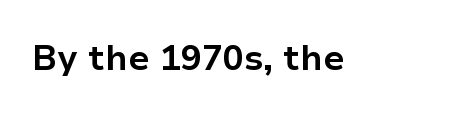
Q: Is the text bold? A: Yes.
Q: Is the text italic (slanted)? A: No, it is upright.
Q: Is the typeface a serif or a sans-serif typeface? A: Sans-serif.
Q: Is the text underlined? A: No.
Q: Is the spacing between letters normal or unusually wide? A: Normal.
Q: Width (condensed, normal, or wide)? A: Normal.
Q: Stroke contrast? A: Low.
Q: x-height? A: Medium.
Q: Monospaced? A: No.
